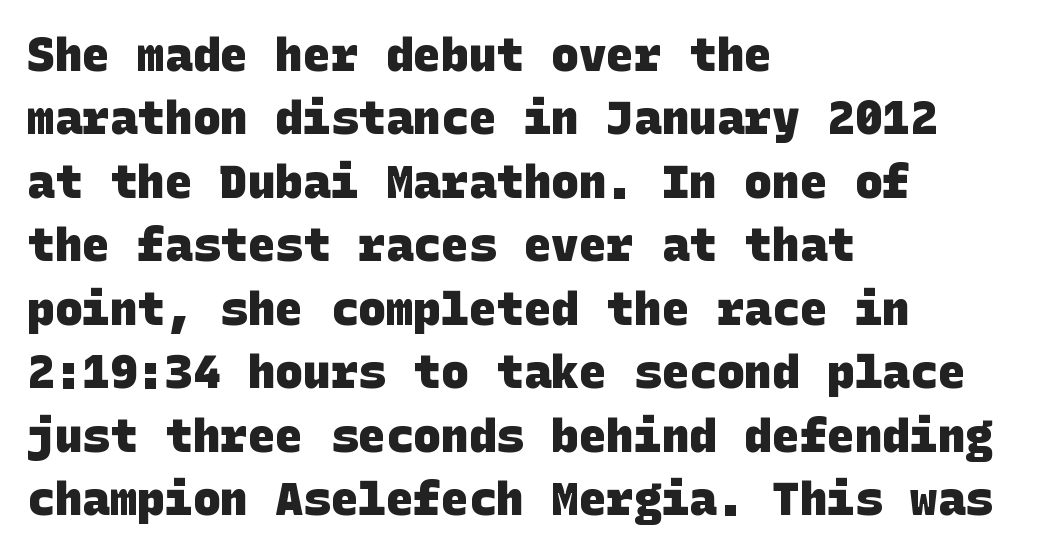
Glance below the letters and you will spot only blank space. The space between consecutive lines is moderate. A typesetter would label this face a sans. What weight is shown? A full bold with thick strokes. Layout note: lines flush left.
